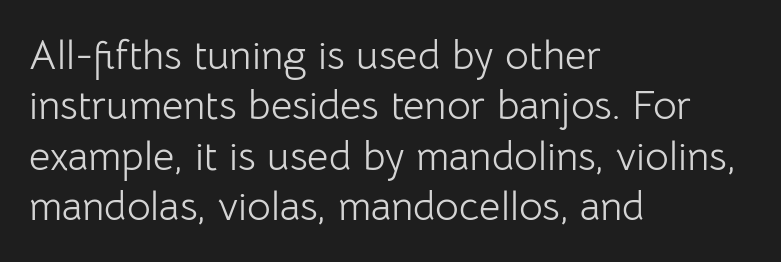
The image shows 41 px light sans-serif type, upright; set left-aligned, line spacing 1.23x, normal letter spacing, not underlined; low stroke contrast and a medium x-height.
